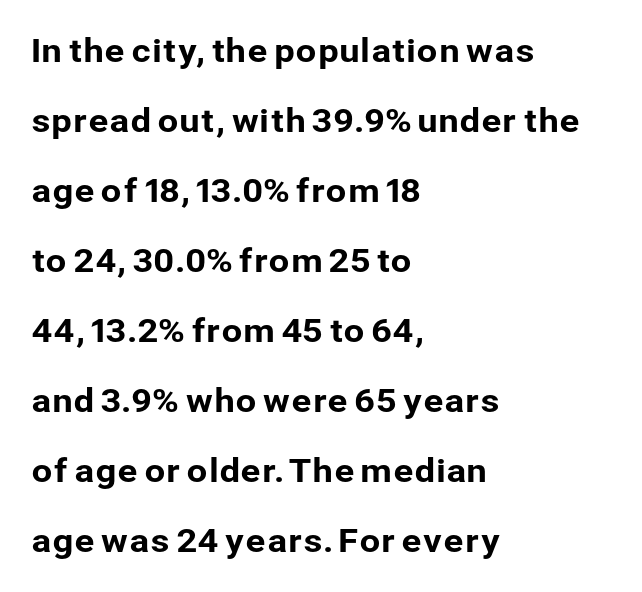
Q: Is the text italic (slanted)? A: No, it is upright.
Q: Is the typeface a serif or a sans-serif typeface? A: Sans-serif.
Q: Is the text underlined? A: No.
Q: How is the paragraph aligned? A: Left-aligned.
Q: Is the spacing between letters normal or unusually wide? A: Normal.
Q: Is the spacing between lines tight, normal or loose? A: Loose.
Q: Width (condensed, normal, or wide)? A: Normal.
Q: Stroke contrast? A: Low.
Q: x-height? A: Medium.
Q: Monospaced? A: No.
